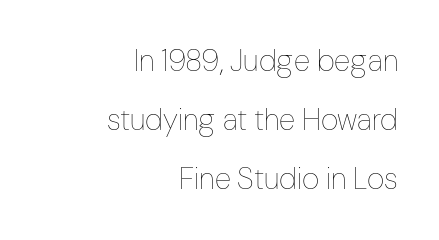
{"italic": "no", "bold": "no", "weight": "thin", "width": "condensed", "stroke_contrast": "low", "x_height": "medium", "monospaced": "no", "underline": "no", "align": "right", "line_spacing": "loose", "line_spacing_ratio": 1.96, "letter_spacing": "normal", "letter_spacing_em": 0.0, "glyph_px": 30}
